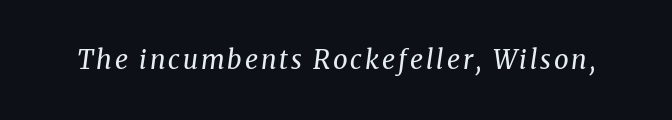
Q: Is the text bold? A: No.
Q: Is the text italic (slanted)? A: Yes, it leans right by about 8 degrees.
Q: Is the text underlined? A: No.
